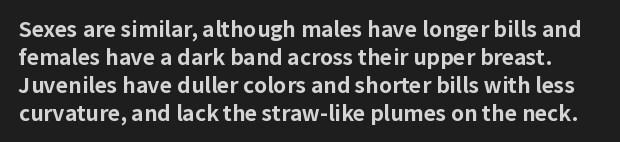
The image shows 21 px bold type, upright; set normal line spacing (1.33x), normal letter spacing, not underlined.
